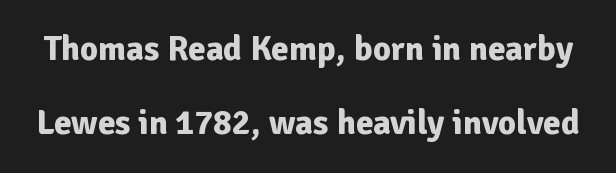
Q: Is the text bold? A: Yes.
Q: Is the text italic (slanted)? A: No, it is upright.
Q: Is the typeface a serif or a sans-serif typeface? A: Sans-serif.
Q: Is the text underlined? A: No.
Q: Is the spacing between letters normal or unusually wide? A: Normal.
Q: Is the spacing between lines tight, normal or loose? A: Loose.
Q: Width (condensed, normal, or wide)? A: Normal.
Q: Stroke contrast? A: Low.
Q: x-height? A: Medium.
Q: Monospaced? A: No.
